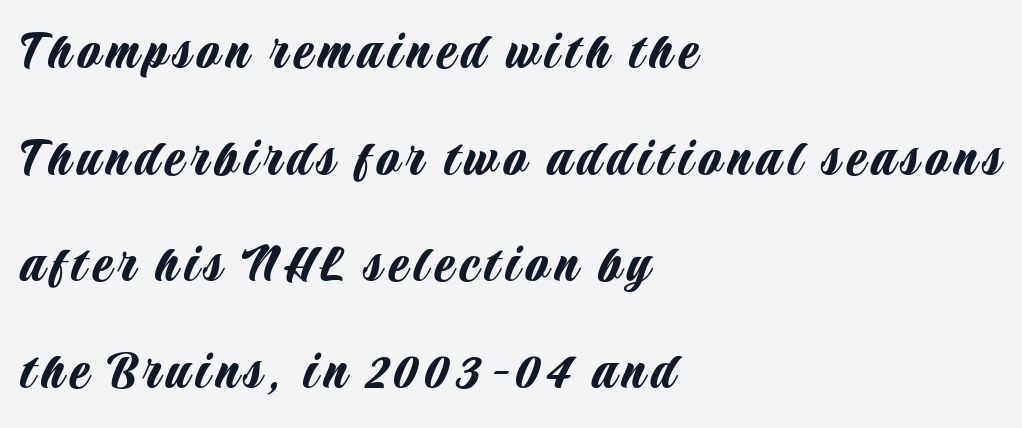
{"serif": "no", "width": "condensed", "stroke_contrast": "low", "x_height": "large", "monospaced": "no", "underline": "no", "align": "left", "line_spacing_ratio": 1.84, "glyph_px": 58}
